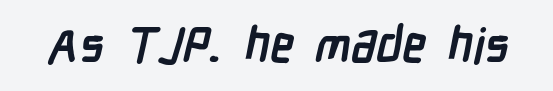
Q: Is the text bold? A: Yes.
Q: Is the typeface a serif or a sans-serif typeface? A: Sans-serif.
Q: Is the text underlined? A: No.
Q: Is the spacing between letters normal or unusually wide? A: Normal.
Q: Width (condensed, normal, or wide)? A: Condensed.
Q: Stroke contrast? A: Low.
Q: x-height? A: Medium.
Q: Monospaced? A: No.
